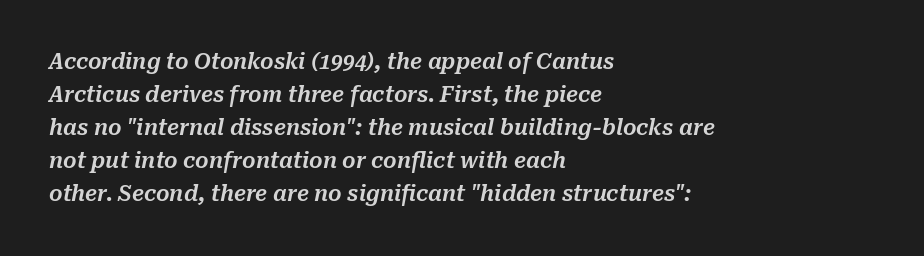
The paragraph shown leans on its left margin. The letters are slanted; this is an italic face. The line texture is even and compact thanks to regular tracking. Rule under the text: the space is simply empty. Vertical spacing — default.
